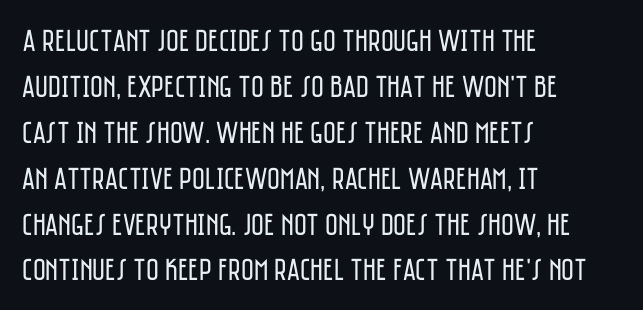
The image shows 31 px regular-weight, condensed sans-serif type, upright; set left-aligned, normal line spacing (1.48x), normal letter spacing, not underlined; low stroke contrast and a large x-height.
